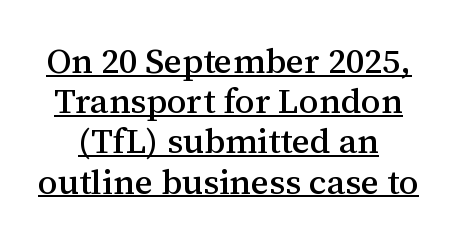
How would I describe the line gaps? Narrow and economical. Little horizontal feet cap the strokes, marking this as serif type. How are the letters spaced? Ordinarily, with no added tracking. Think of a printed novel: that variable character pitch is what you see here. The string is rendered with underlining switched on.
